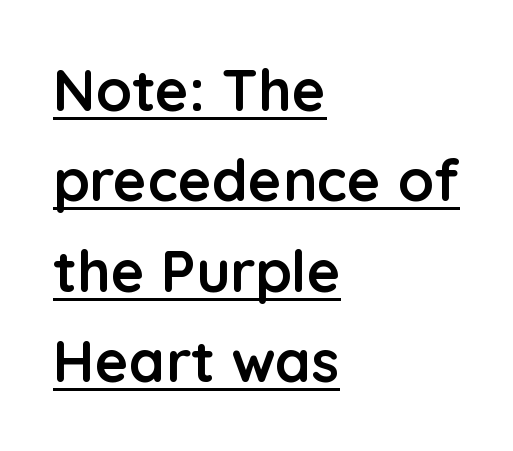
Q: Is the text bold? A: Yes.
Q: Is the text italic (slanted)? A: No, it is upright.
Q: Is the typeface a serif or a sans-serif typeface? A: Sans-serif.
Q: Is the text underlined? A: Yes.
Q: How is the paragraph aligned? A: Left-aligned.
Q: Is the spacing between letters normal or unusually wide? A: Normal.
Q: Is the spacing between lines tight, normal or loose? A: Normal.
Q: Width (condensed, normal, or wide)? A: Normal.
Q: Stroke contrast? A: Low.
Q: x-height? A: Medium.
Q: Monospaced? A: No.
